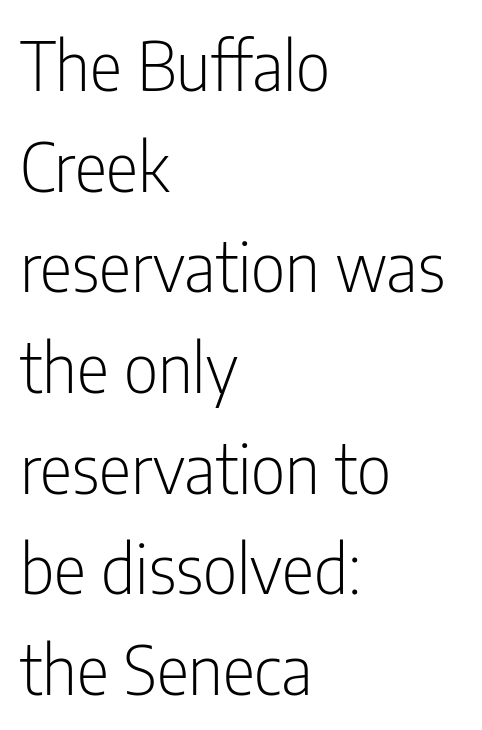
{"serif": "no", "italic": "no", "bold": "no", "weight": "light", "width": "condensed", "stroke_contrast": "low", "x_height": "medium", "monospaced": "no", "underline": "no", "align": "left", "line_spacing": "normal", "line_spacing_ratio": 1.48, "letter_spacing": "normal", "letter_spacing_em": 0.0, "glyph_px": 68}
